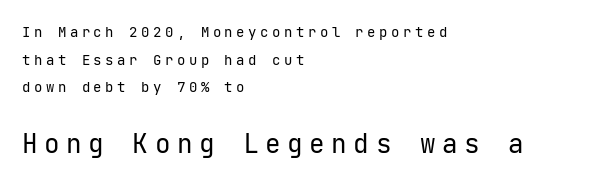
The image shows 26 px text type, upright; set left-aligned, loose line spacing (1.97x), unusually wide letter spacing (+0.25 em), not underlined; the second (bottom) block is 1.86x larger.
